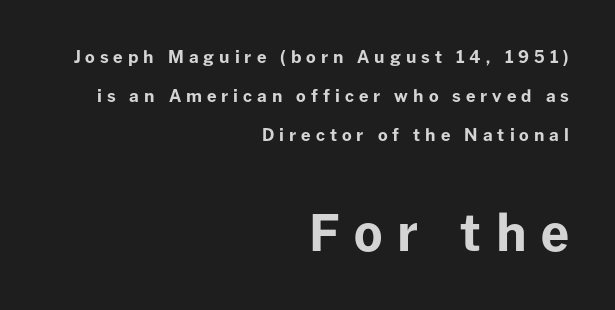
{"serif": "no", "italic": "no", "bold": "yes", "weight": "bold", "width": "normal", "stroke_contrast": "low", "x_height": "medium", "monospaced": "no", "underline": "no", "align": "right", "line_spacing": "loose", "line_spacing_ratio": 2.28, "letter_spacing": "wide", "letter_spacing_em": 0.29, "larger_block": "second", "size_ratio": 2.94, "glyph_px": 50}
